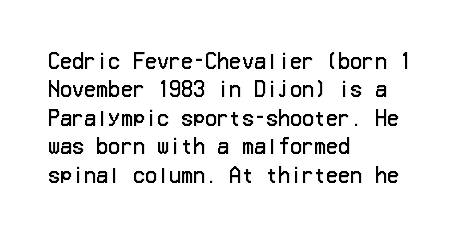
{"italic": "no", "bold": "no", "underline": "no", "align": "left", "line_spacing": "normal", "line_spacing_ratio": 1.42, "letter_spacing": "normal", "letter_spacing_em": 0.0, "glyph_px": 20}
